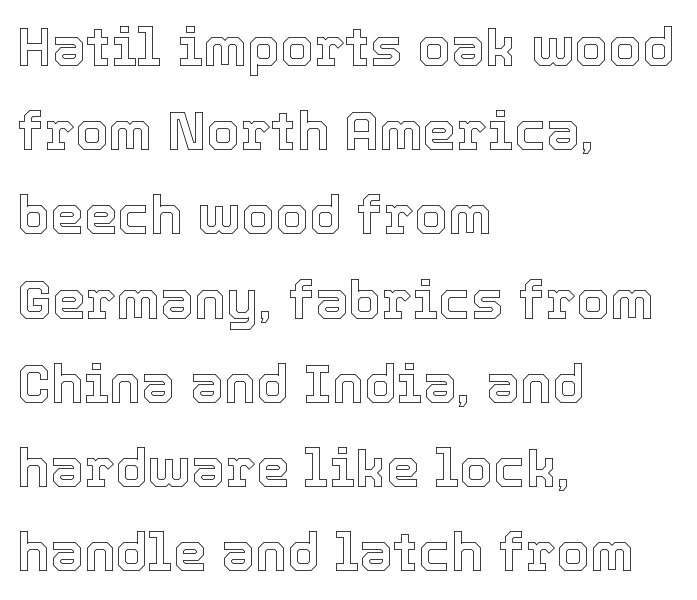
Q: Is the text italic (slanted)? A: No, it is upright.
Q: Is the text underlined? A: No.
Q: How is the paragraph aligned? A: Left-aligned.
Q: Is the spacing between letters normal or unusually wide? A: Normal.
Q: Is the spacing between lines tight, normal or loose? A: Normal.
Q: Width (condensed, normal, or wide)? A: Normal.
Q: x-height? A: Medium.
Q: Monospaced? A: No.
